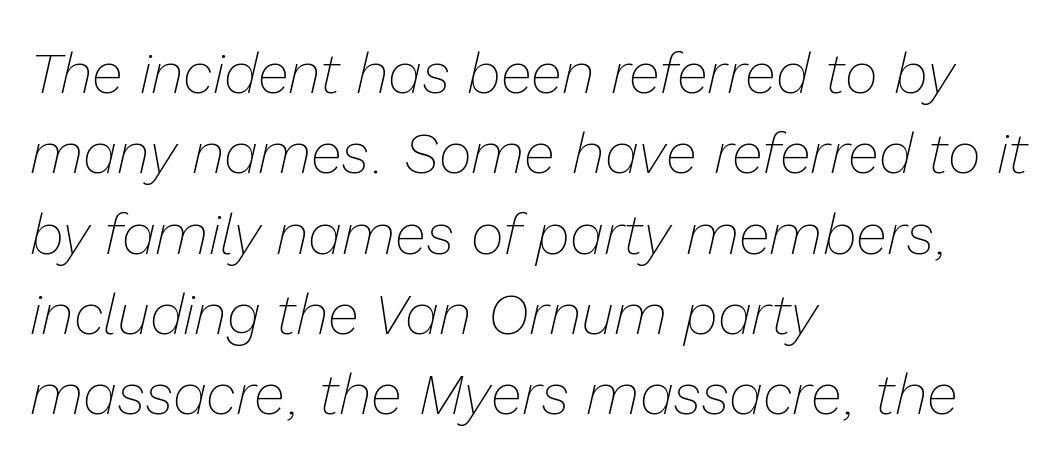
Q: Is the text bold? A: No.
Q: Is the text italic (slanted)? A: Yes, it leans right by about 13 degrees.
Q: Is the text underlined? A: No.
Q: How is the paragraph aligned? A: Left-aligned.
Q: Is the spacing between letters normal or unusually wide? A: Normal.
Q: Is the spacing between lines tight, normal or loose? A: Normal.
Q: Width (condensed, normal, or wide)? A: Normal.
Q: Stroke contrast? A: Low.
Q: x-height? A: Medium.
Q: Monospaced? A: No.
